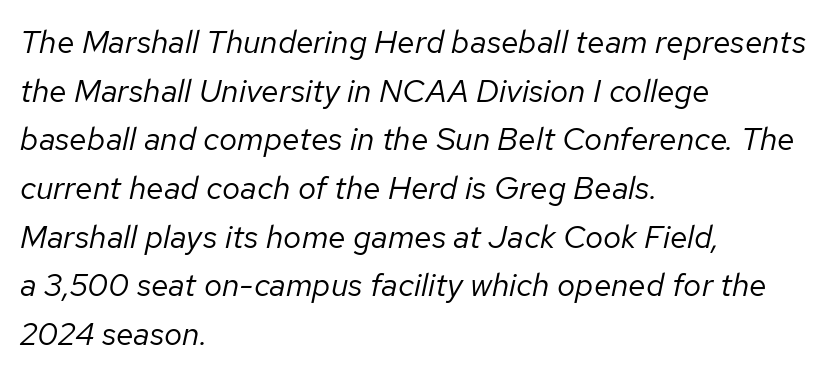
Q: Is the text bold? A: No.
Q: Is the text italic (slanted)? A: Yes, it leans right by about 12 degrees.
Q: Is the text underlined? A: No.
Q: How is the paragraph aligned? A: Left-aligned.
Q: Is the spacing between letters normal or unusually wide? A: Normal.
Q: Is the spacing between lines tight, normal or loose? A: Normal.
Q: Width (condensed, normal, or wide)? A: Normal.
Q: Stroke contrast? A: Low.
Q: x-height? A: Medium.
Q: Monospaced? A: No.
